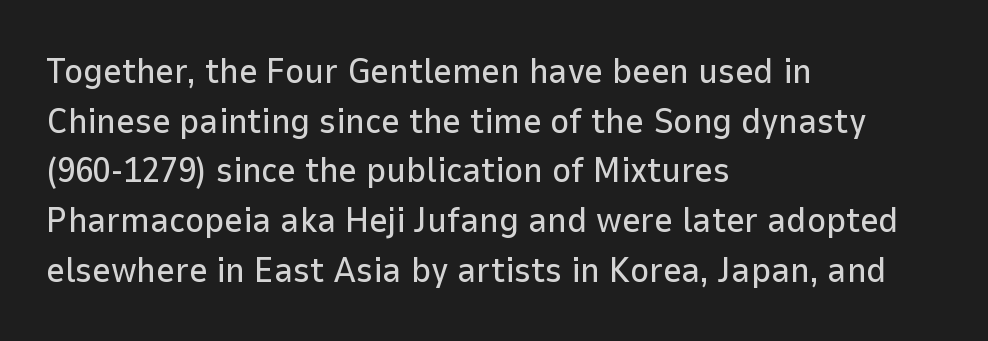
{"serif": "no", "italic": "no", "width": "normal", "stroke_contrast": "low", "x_height": "medium", "monospaced": "no", "underline": "no", "align": "left", "line_spacing": "normal", "line_spacing_ratio": 1.38, "letter_spacing": "normal", "letter_spacing_em": 0.0, "glyph_px": 36}
